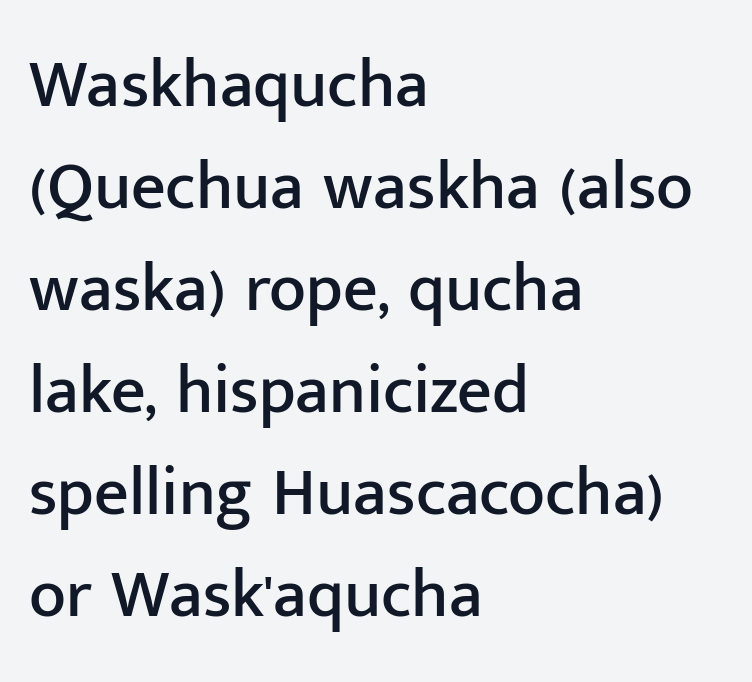
Q: Is the text italic (slanted)? A: No, it is upright.
Q: Is the typeface a serif or a sans-serif typeface? A: Sans-serif.
Q: Is the text underlined? A: No.
Q: How is the paragraph aligned? A: Left-aligned.
Q: Is the spacing between letters normal or unusually wide? A: Normal.
Q: Is the spacing between lines tight, normal or loose? A: Normal.
Q: Width (condensed, normal, or wide)? A: Normal.
Q: Stroke contrast? A: Low.
Q: x-height? A: Medium.
Q: Monospaced? A: No.
